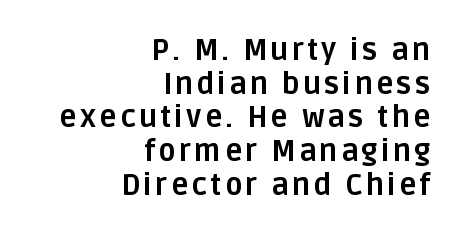
Q: Is the text bold? A: Yes.
Q: Is the text italic (slanted)? A: No, it is upright.
Q: Is the typeface a serif or a sans-serif typeface? A: Sans-serif.
Q: Is the text underlined? A: No.
Q: How is the paragraph aligned? A: Right-aligned.
Q: Width (condensed, normal, or wide)? A: Normal.
Q: Stroke contrast? A: Low.
Q: x-height? A: Large.
Q: Monospaced? A: No.
